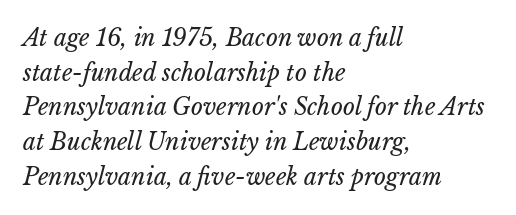
The image shows 23 px text type; set left-aligned, normal line spacing (1.51x), normal letter spacing, not underlined.
